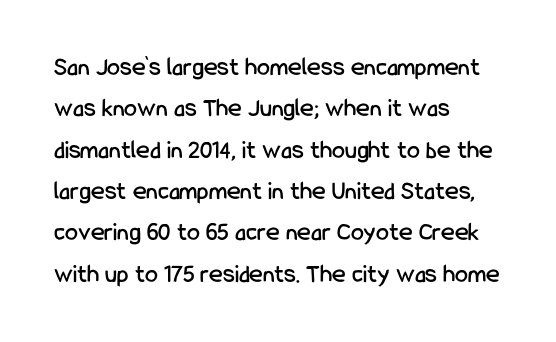
Honestly, there is no underline to notice here at all. Nothing unusual about the tracking: characters are spaced as the font intends. These lines stack with their left ends in a neat column. Posture: vertical. Normally led — the rows are evenly, conventionally spaced.
